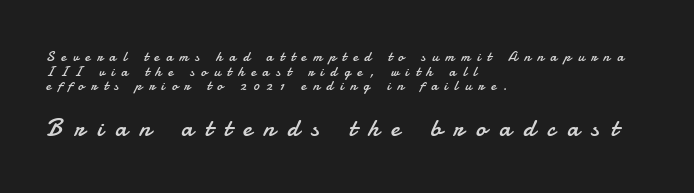
The image shows 25 px text type; set left-aligned, tight line spacing (1.05x), unusually wide letter spacing (+0.49 em), not underlined; the second (bottom) block is 1.79x larger.
